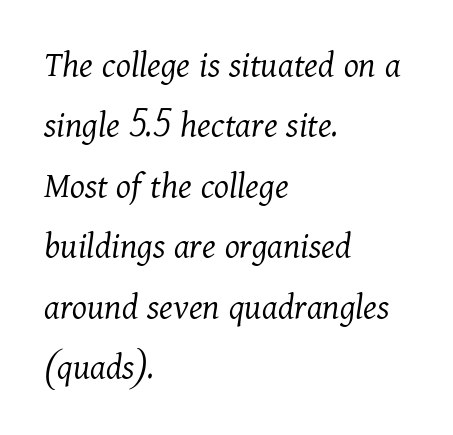
Q: Is the text bold? A: No.
Q: Is the text italic (slanted)? A: Yes, it leans right by about 11 degrees.
Q: Is the typeface a serif or a sans-serif typeface? A: Serif.
Q: Is the text underlined? A: No.
Q: How is the paragraph aligned? A: Left-aligned.
Q: Is the spacing between letters normal or unusually wide? A: Normal.
Q: Is the spacing between lines tight, normal or loose? A: Normal.
Q: Width (condensed, normal, or wide)? A: Normal.
Q: Stroke contrast? A: Medium.
Q: x-height? A: Medium.
Q: Monospaced? A: No.
